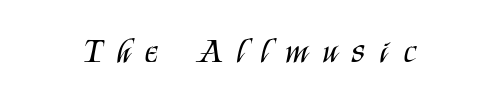
The image shows 34 px regular-weight, condensed sans-serif type; set unusually wide letter spacing (+0.44 em), not underlined; medium stroke contrast and a large x-height.
